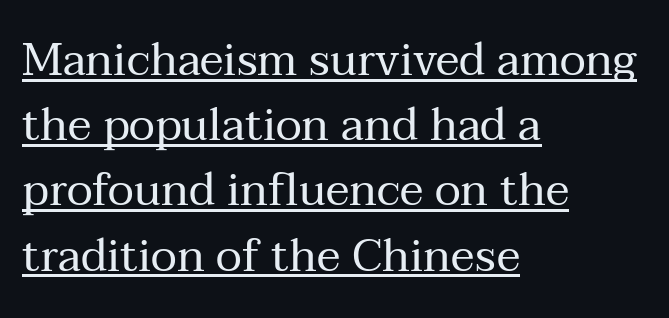
Q: Is the text bold? A: No.
Q: Is the text italic (slanted)? A: No, it is upright.
Q: Is the typeface a serif or a sans-serif typeface? A: Serif.
Q: Is the text underlined? A: Yes.
Q: How is the paragraph aligned? A: Left-aligned.
Q: Is the spacing between letters normal or unusually wide? A: Normal.
Q: Is the spacing between lines tight, normal or loose? A: Normal.
Q: Width (condensed, normal, or wide)? A: Normal.
Q: Stroke contrast? A: Medium.
Q: x-height? A: Medium.
Q: Monospaced? A: No.
